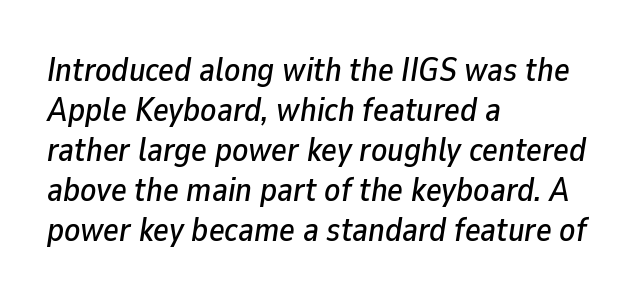
{"italic": "yes", "lean": "right", "slant_degrees": 9, "width": "normal", "stroke_contrast": "low", "x_height": "medium", "monospaced": "no", "underline": "no", "align": "left", "line_spacing_ratio": 1.21, "letter_spacing": "normal", "letter_spacing_em": 0.0, "glyph_px": 33}
